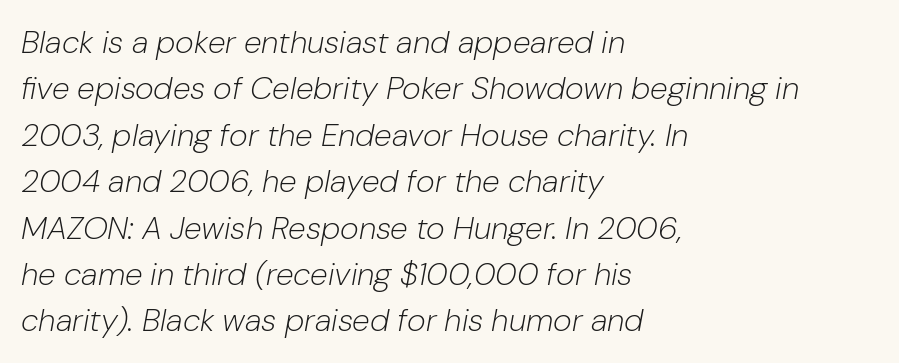
The image shows 32 px light type, italic (leaning right); set left-aligned, normal line spacing (1.45x), normal letter spacing, not underlined; low stroke contrast and a medium x-height.
